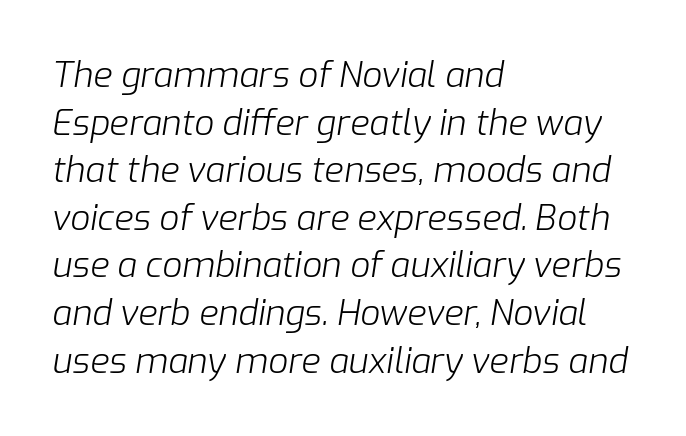
The image shows 35 px light type, italic (leaning right); set left-aligned, normal line spacing (1.36x), normal letter spacing, not underlined; low stroke contrast and a medium x-height.
